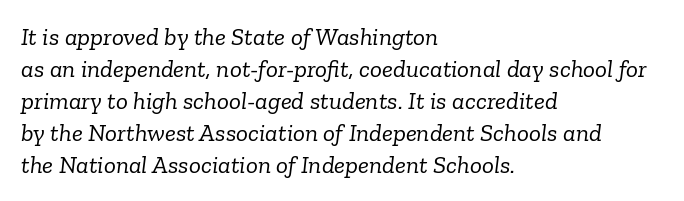
{"italic": "yes", "lean": "right", "slant_degrees": 6, "bold": "no", "underline": "no", "align": "left", "line_spacing": "normal", "line_spacing_ratio": 1.28, "letter_spacing": "normal", "letter_spacing_em": 0.0, "glyph_px": 25}
